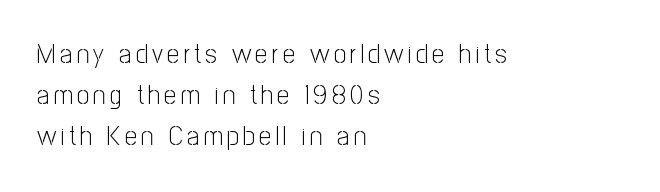
Italic? Not at all — the glyphs are vertical. Descenders hang freely into open space. The text block is weighted toward the left margin, trailing off unevenly rightward. The space between consecutive lines is moderate. The font sits on the lighter half of the weight spectrum, regular included.
